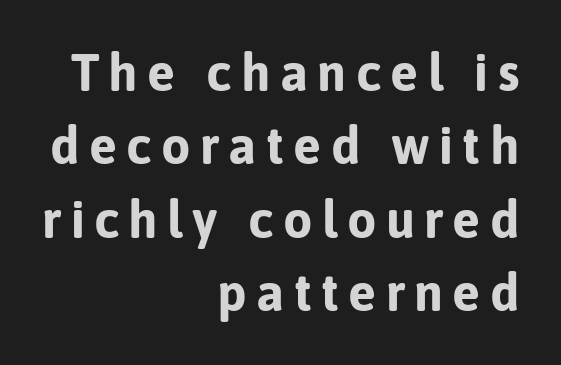
The image shows 52 px bold sans-serif type, upright; set right-aligned, normal line spacing (1.41x), not underlined; low stroke contrast and a medium x-height.
